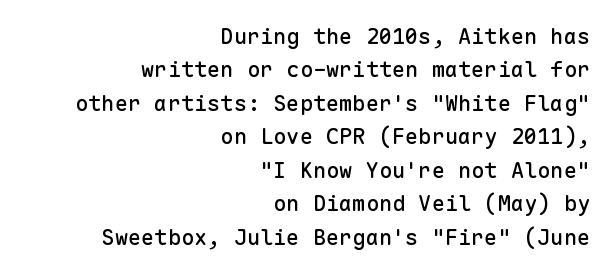
Notice how the passage keeps a crisp vertical edge on the right only. The type sits square on the baseline with zero lean. Leading matches the norm, producing a regular column. The line texture is even and compact thanks to regular tracking. The zone under the glyphs is completely vacant.
